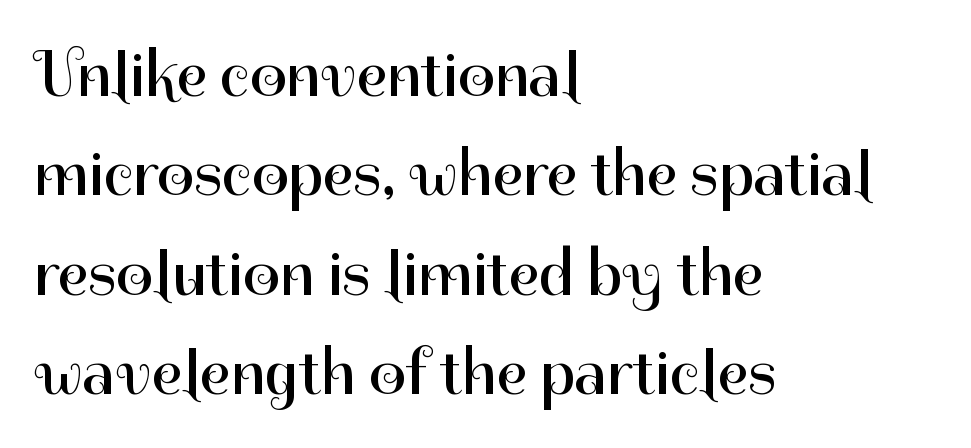
{"serif": "no", "italic": "no", "bold": "no", "weight": "regular", "width": "normal", "stroke_contrast": "high", "x_height": "medium", "monospaced": "no", "underline": "no", "align": "left", "line_spacing": "normal", "line_spacing_ratio": 1.53, "letter_spacing": "normal", "letter_spacing_em": 0.0, "glyph_px": 65}
